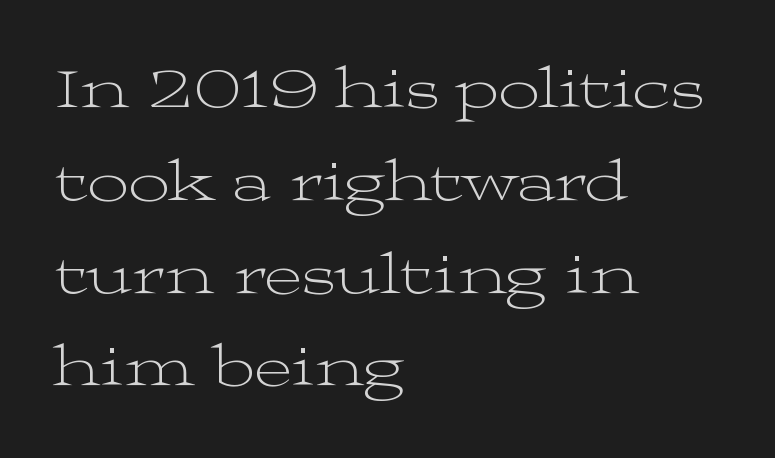
{"serif": "yes", "italic": "no", "bold": "no", "weight": "light", "width": "wide", "stroke_contrast": "medium", "x_height": "medium", "monospaced": "no", "underline": "no", "align": "left", "line_spacing": "normal", "line_spacing_ratio": 1.6, "letter_spacing": "normal", "letter_spacing_em": 0.0, "glyph_px": 58}
